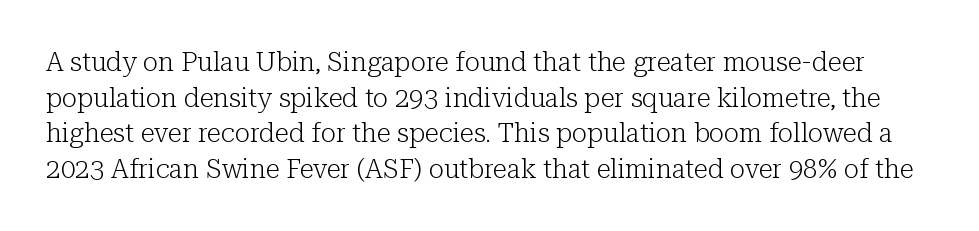
Q: Is the text bold? A: No.
Q: Is the text italic (slanted)? A: No, it is upright.
Q: Is the text underlined? A: No.
Q: Is the spacing between letters normal or unusually wide? A: Normal.
Q: Is the spacing between lines tight, normal or loose? A: Normal.
